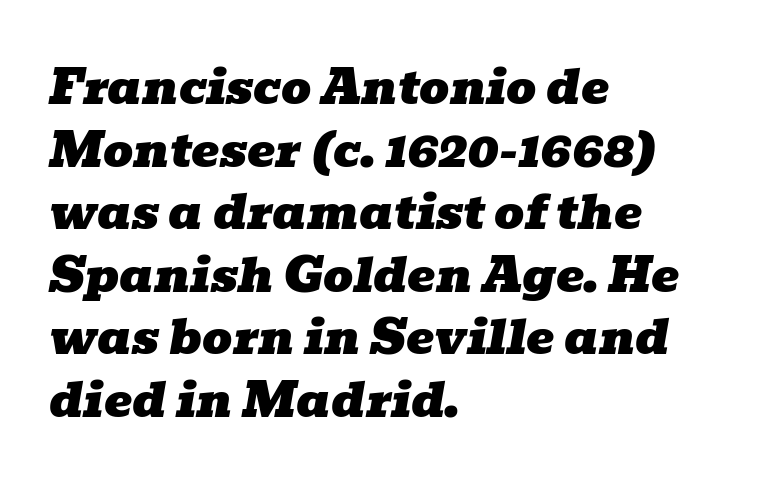
The image shows 47 px wide serif type, italic (leaning right); set left-aligned, normal line spacing (1.33x), normal letter spacing, not underlined; low stroke contrast and a medium x-height.
